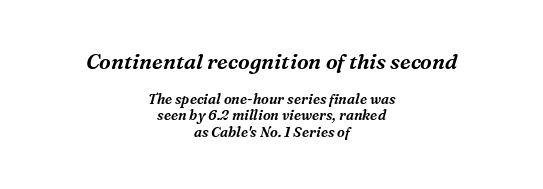
This sample uses an oblique cut, with every glyph tilted off the vertical. Bigger letters appear in the top chunk; the bottom chunk is reduced. Check the space under the baseline: it is left empty. The paragraph has two soft edges and a firm central axis. No extra tracking has been applied to these lines.
